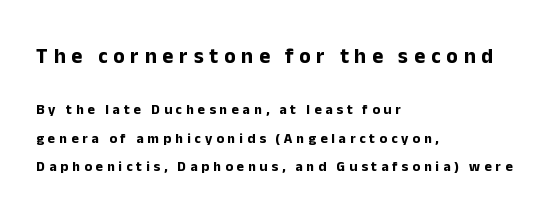
The image shows 21 px bold type, upright; set left-aligned, loose line spacing (2.05x), unusually wide letter spacing (+0.28 em), not underlined; the first (top) block is 1.5x larger.
